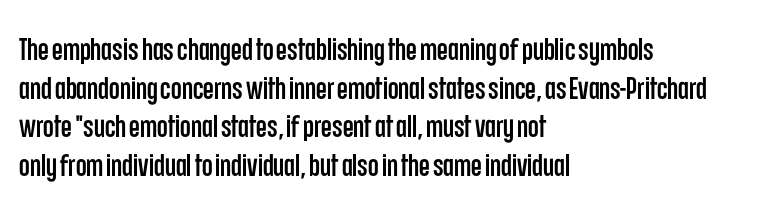
Q: Is the text italic (slanted)? A: No, it is upright.
Q: Is the typeface a serif or a sans-serif typeface? A: Sans-serif.
Q: Is the text underlined? A: No.
Q: How is the paragraph aligned? A: Left-aligned.
Q: Is the spacing between letters normal or unusually wide? A: Normal.
Q: Is the spacing between lines tight, normal or loose? A: Normal.
Q: Width (condensed, normal, or wide)? A: Condensed.
Q: Stroke contrast? A: Low.
Q: x-height? A: Large.
Q: Monospaced? A: No.
